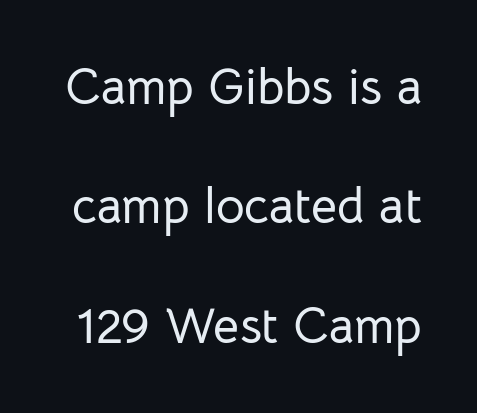
Anything drawn beneath the words? Only blank space. The lines are spread far apart with generous leading. There is no visible air inserted between adjacent glyphs. The text was rendered using a sans face with plain stroke endings. The letters advance in unequal steps, a hallmark of proportional type. Upright lettering throughout.
